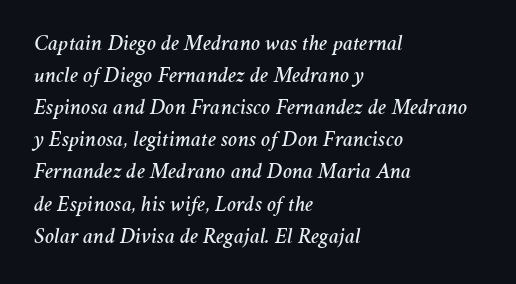
The image shows 22 px text type, italic (leaning right); set left-aligned, normal line spacing (1.46x), normal letter spacing, not underlined.
